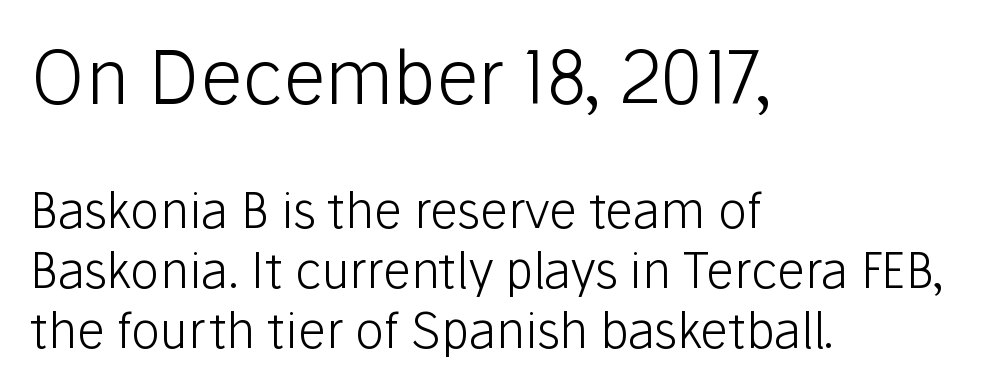
The image shows 74 px light sans-serif type, upright; set left-aligned, line spacing 1.22x, normal letter spacing, not underlined; the first (top) block is 1.51x larger; low stroke contrast and a medium x-height.
